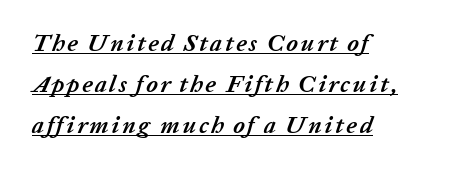
Italic: yes, the glyphs are oblique. The passage shown is emphatically bold. Check the space under the baseline: a stroke is drawn there. Typeset ragged right — the left edge is the straight one.
